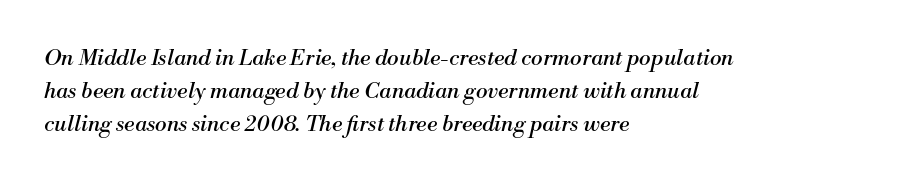
Q: Is the text bold? A: No.
Q: Is the text italic (slanted)? A: Yes, it leans right by about 13 degrees.
Q: Is the text underlined? A: No.
Q: How is the paragraph aligned? A: Left-aligned.
Q: Is the spacing between letters normal or unusually wide? A: Normal.
Q: Is the spacing between lines tight, normal or loose? A: Normal.
